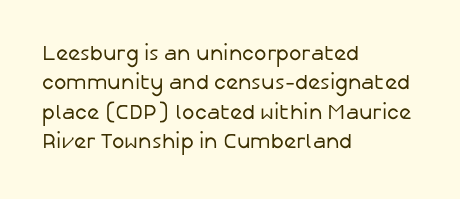
A clean baseline with only descenders dipping below it. If you drew a line through each stem, it would be perfectly vertical. Honestly, the row spacing looks completely unremarkable. Is this a heavy cut? Hardly; it is regular or lighter.
